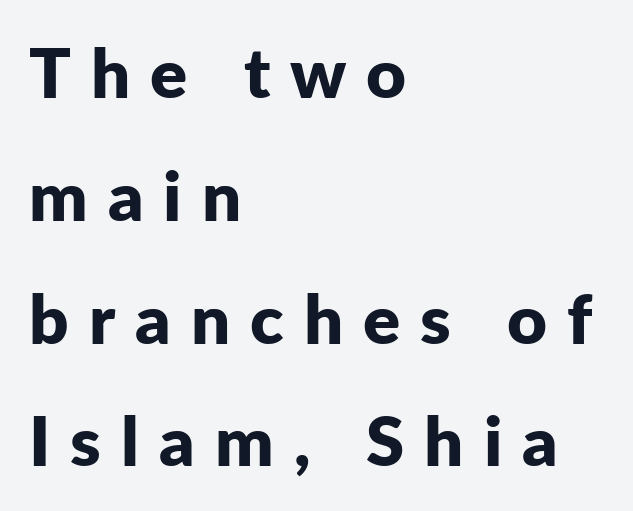
{"serif": "no", "italic": "no", "bold": "yes", "weight": "bold", "width": "normal", "stroke_contrast": "low", "x_height": "medium", "monospaced": "no", "underline": "no", "align": "left", "line_spacing_ratio": 1.78, "letter_spacing": "wide", "letter_spacing_em": 0.29, "glyph_px": 69}
